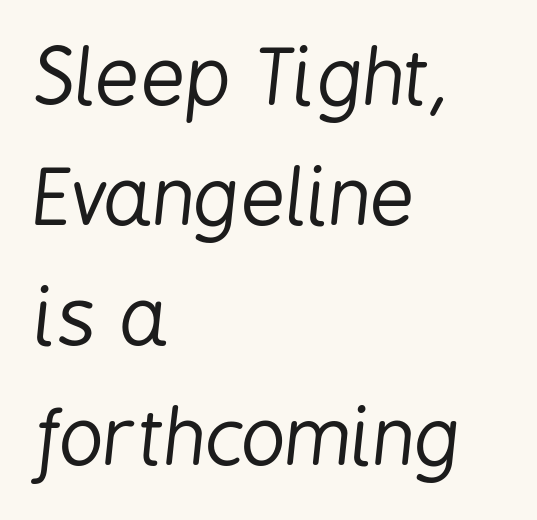
The image shows 78 px regular-weight, condensed type, italic (leaning right); set left-aligned, normal line spacing (1.54x), normal letter spacing, not underlined; low stroke contrast and a medium x-height.
